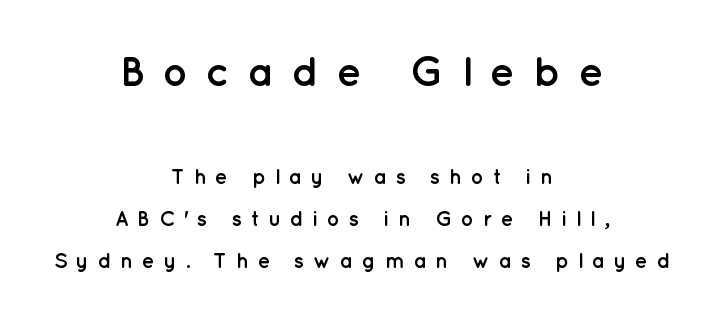
The image shows 42 px semibold sans-serif type, upright; set centered, loose line spacing (2.0x), unusually wide letter spacing (+0.42 em), not underlined; the first (top) block is 2.0x larger; low stroke contrast and a medium x-height.
